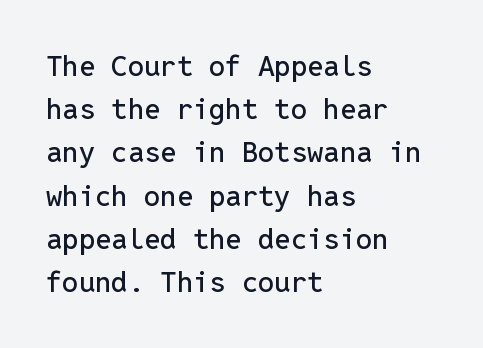
{"serif": "no", "italic": "no", "width": "normal", "stroke_contrast": "low", "x_height": "medium", "monospaced": "yes", "underline": "no", "align": "left", "line_spacing": "normal", "line_spacing_ratio": 1.49, "letter_spacing": "normal", "letter_spacing_em": 0.0, "glyph_px": 29}
